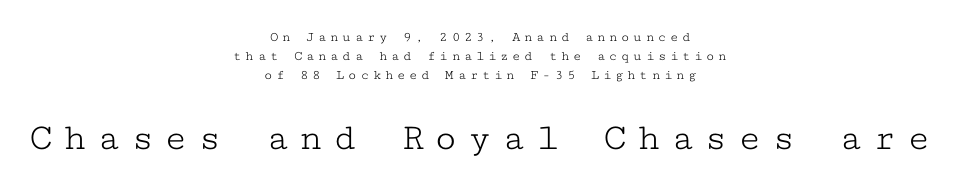
Q: Is the text bold? A: No.
Q: Is the text italic (slanted)? A: No, it is upright.
Q: Is the typeface a serif or a sans-serif typeface? A: Serif.
Q: Is the text underlined? A: No.
Q: How is the paragraph aligned? A: Centered.
Q: Is the spacing between letters normal or unusually wide? A: Unusually wide.
Q: Is the spacing between lines tight, normal or loose? A: Normal.
Q: Which block of text is set in a larger size, the first (top) or the second (bottom)? A: The second (bottom) one.
Q: Width (condensed, normal, or wide)? A: Wide.
Q: Stroke contrast? A: Low.
Q: x-height? A: Medium.
Q: Monospaced? A: Yes.
